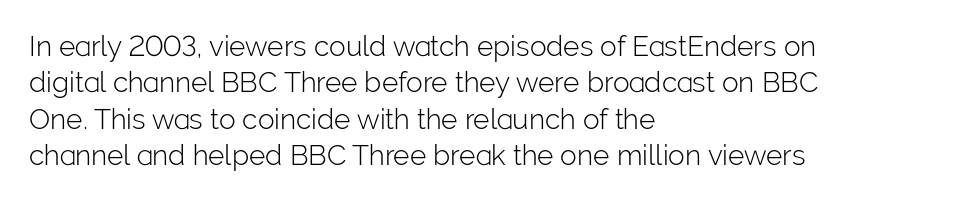
Q: Is the text bold? A: No.
Q: Is the text italic (slanted)? A: No, it is upright.
Q: Is the typeface a serif or a sans-serif typeface? A: Sans-serif.
Q: Is the text underlined? A: No.
Q: How is the paragraph aligned? A: Left-aligned.
Q: Is the spacing between letters normal or unusually wide? A: Normal.
Q: Is the spacing between lines tight, normal or loose? A: Normal.
Q: Width (condensed, normal, or wide)? A: Normal.
Q: Stroke contrast? A: Low.
Q: x-height? A: Medium.
Q: Monospaced? A: No.
